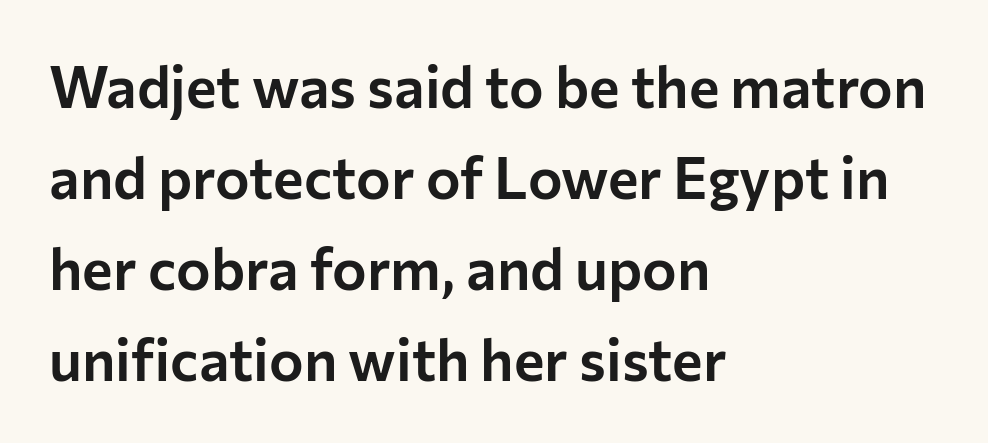
Every row of glyphs begins at an identical x-position on the left. Nope, not italic — everything's standing straight. A typesetter would call this proportional, since set widths differ per character. A sans-serif font was chosen for this passage. Bare-footed words on every line.
